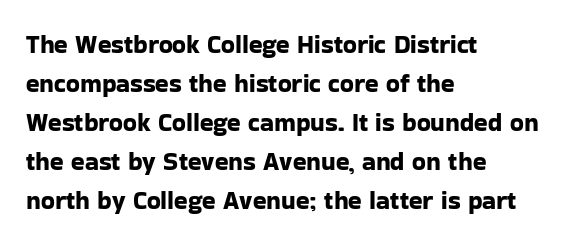
{"italic": "no", "underline": "no", "align": "left", "line_spacing": "normal", "line_spacing_ratio": 1.56, "letter_spacing": "normal", "letter_spacing_em": 0.0, "glyph_px": 25}
